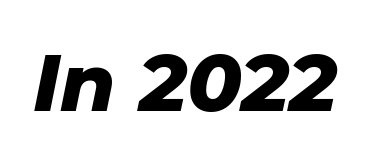
{"italic": "yes", "lean": "right", "slant_degrees": 11, "bold": "yes", "weight": "heavy", "width": "normal", "stroke_contrast": "low", "x_height": "medium", "monospaced": "no", "underline": "no", "letter_spacing": "normal", "letter_spacing_em": 0.0, "glyph_px": 80}
